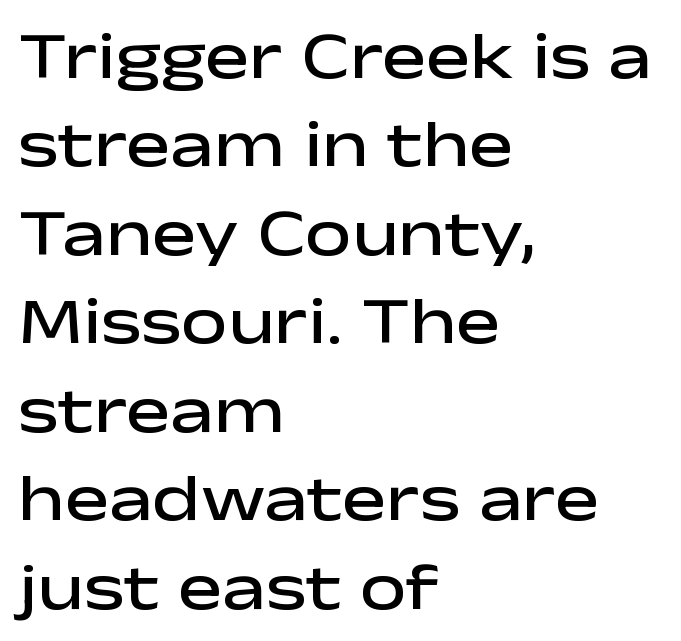
Character widths vary here, with narrow letters taking less room than wide ones. This is moderately heavy type, rendered in semibold. Observe the ordinary spacing: letters are neighbours, not strangers. Interline gaps are of average width in this sample. Typographically, this falls in the sans-serif category. Each line starts at the same left margin while the right side varies.
